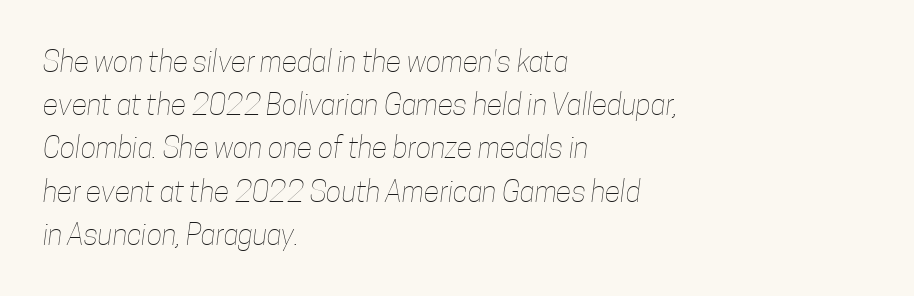
{"bold": "no", "weight": "thin", "width": "condensed", "stroke_contrast": "low", "x_height": "medium", "monospaced": "no", "underline": "no", "align": "left", "line_spacing": "normal", "line_spacing_ratio": 1.49, "letter_spacing": "normal", "letter_spacing_em": 0.0, "glyph_px": 29}
